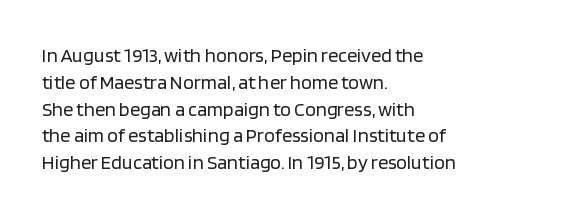
{"italic": "no", "bold": "no", "underline": "no", "align": "left", "line_spacing": "normal", "line_spacing_ratio": 1.34, "letter_spacing": "normal", "letter_spacing_em": 0.0, "glyph_px": 20}
